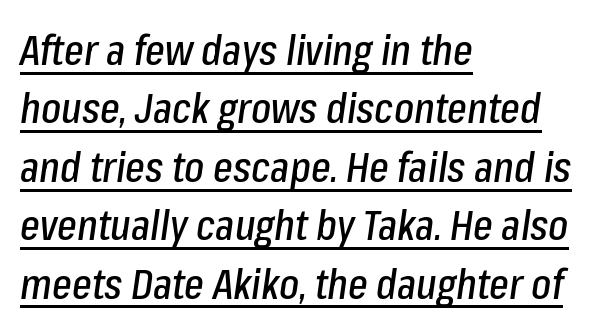
Q: Is the text italic (slanted)? A: Yes, it leans right by about 8 degrees.
Q: Is the text underlined? A: Yes.
Q: How is the paragraph aligned? A: Left-aligned.
Q: Is the spacing between letters normal or unusually wide? A: Normal.
Q: Is the spacing between lines tight, normal or loose? A: Normal.
Q: Width (condensed, normal, or wide)? A: Condensed.
Q: Stroke contrast? A: Low.
Q: x-height? A: Medium.
Q: Monospaced? A: No.
